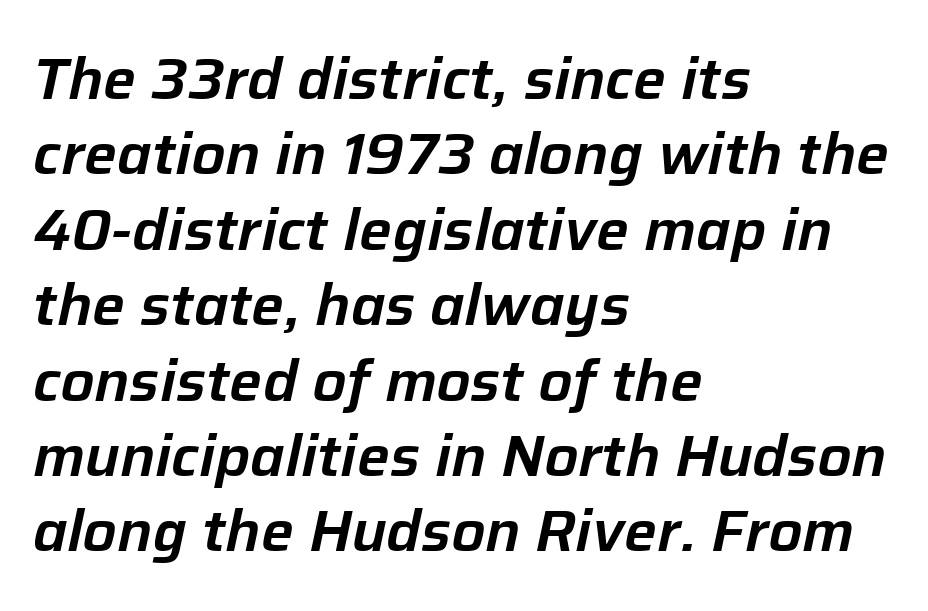
Note the varied advance widths — an 'i' is clearly narrower than an 'm'. How would I describe the line gaps? Plain and ordinary. Designer's note — italics engaged. Typeset ragged right — the left edge is the straight one. Each row of text sits above clean, open space. Glyph-to-glyph distance matches everyday printed text.
